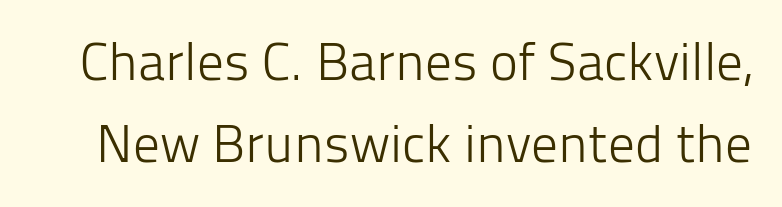
Only glyphs here, with clear space below each row. Do the characters align in a grid? No, the font is proportional. Ordinary non-slanted type is in use. Nothing unusual about the tracking: characters are spaced as the font intends. The passage shown is typeset with a sans-serif family. Caption: face not bold, strokes unweighted.
